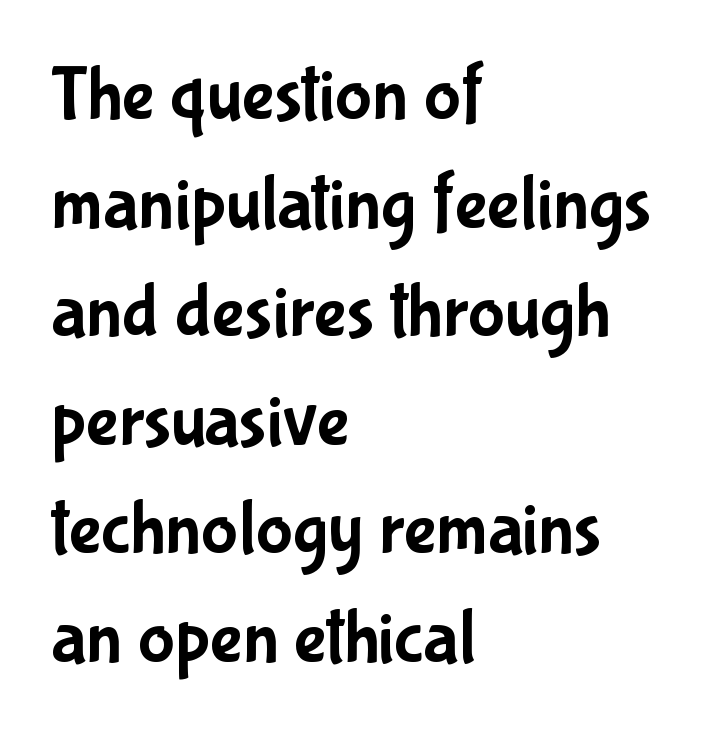
Quick note: interline space is typical. Examine the stroke ends and you'll find no serifs. The space directly below the letters is spotless. These lines are rendered in a variable-pitch font. A student would call this left alignment; a typographer would say flush left, rag right.
